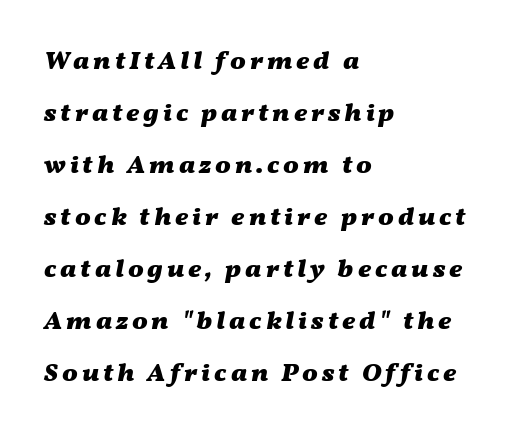
{"italic": "yes", "lean": "right", "slant_degrees": 11, "bold": "yes", "underline": "no", "align": "left", "line_spacing": "loose", "line_spacing_ratio": 2.0, "glyph_px": 26}
